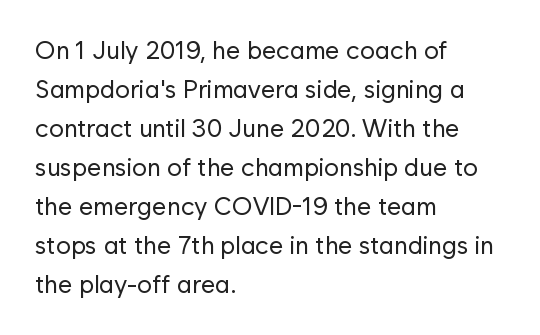
{"italic": "no", "bold": "no", "underline": "no", "align": "left", "line_spacing": "normal", "line_spacing_ratio": 1.56, "letter_spacing": "normal", "letter_spacing_em": 0.0, "glyph_px": 25}
